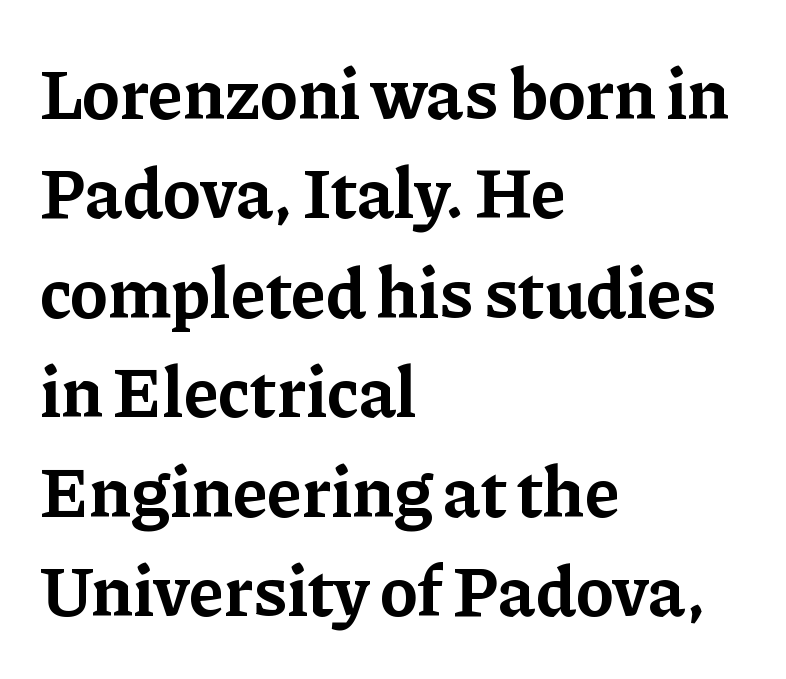
Q: Is the text bold? A: Yes.
Q: Is the text italic (slanted)? A: No, it is upright.
Q: Is the typeface a serif or a sans-serif typeface? A: Serif.
Q: Is the text underlined? A: No.
Q: How is the paragraph aligned? A: Left-aligned.
Q: Is the spacing between letters normal or unusually wide? A: Normal.
Q: Is the spacing between lines tight, normal or loose? A: Normal.
Q: Width (condensed, normal, or wide)? A: Normal.
Q: Stroke contrast? A: Low.
Q: x-height? A: Medium.
Q: Monospaced? A: No.
